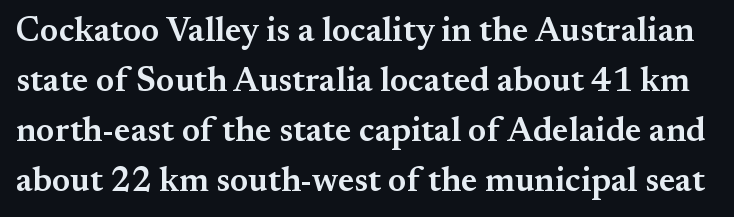
You could call the tracking neutral — neither tight nor loose. These lines sit exactly where default settings would place them. Do the letters lean? They stand straight. The strip under each line holds only bare page. The glyphs in this specimen are seriffed. The face used here is a semibold: visibly heavier than regular, lighter than bold.
